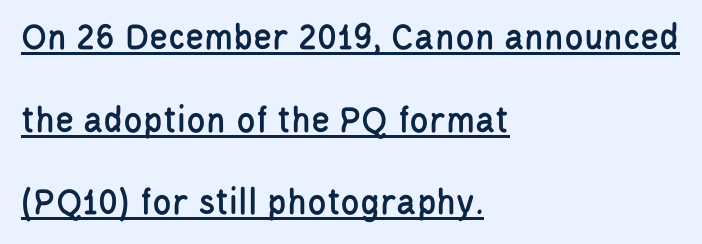
{"serif": "no", "italic": "no", "width": "condensed", "stroke_contrast": "low", "x_height": "large", "monospaced": "no", "underline": "yes", "align": "left", "line_spacing": "loose", "line_spacing_ratio": 2.12, "letter_spacing": "normal", "letter_spacing_em": 0.0, "glyph_px": 39}
